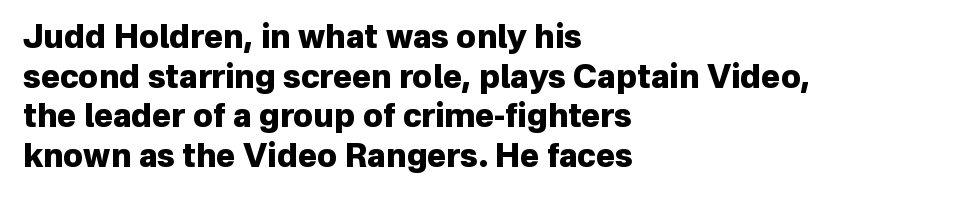
Q: Is the text bold? A: Yes.
Q: Is the text italic (slanted)? A: No, it is upright.
Q: Is the typeface a serif or a sans-serif typeface? A: Sans-serif.
Q: Is the text underlined? A: No.
Q: How is the paragraph aligned? A: Left-aligned.
Q: Is the spacing between letters normal or unusually wide? A: Normal.
Q: Width (condensed, normal, or wide)? A: Normal.
Q: Stroke contrast? A: Low.
Q: x-height? A: Medium.
Q: Monospaced? A: No.
